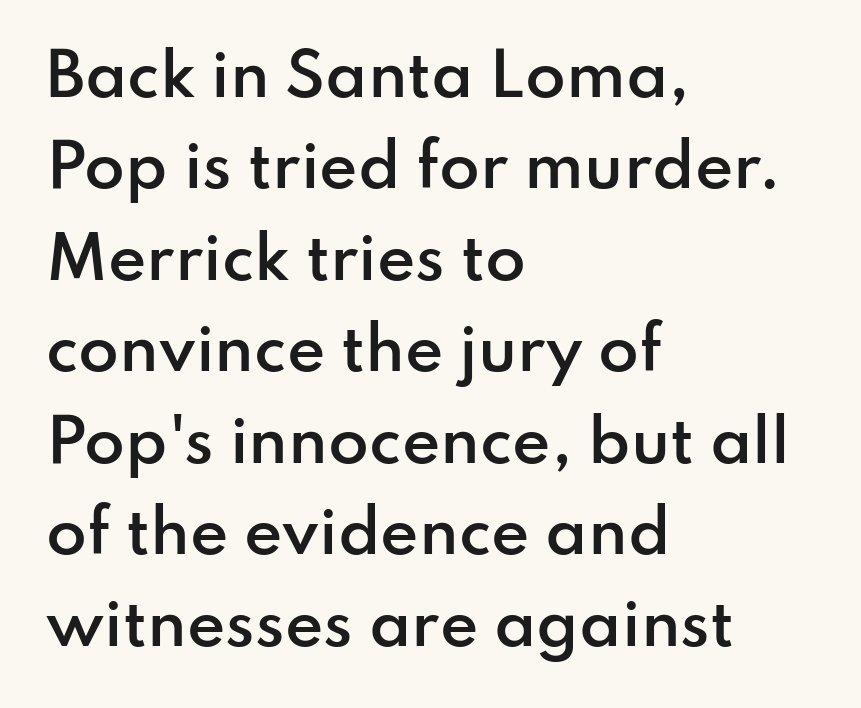
{"serif": "no", "italic": "no", "bold": "semi", "weight": "semibold", "width": "normal", "stroke_contrast": "low", "x_height": "small", "monospaced": "no", "underline": "no", "align": "left", "line_spacing": "normal", "line_spacing_ratio": 1.55, "letter_spacing": "normal", "letter_spacing_em": 0.0, "glyph_px": 59}
